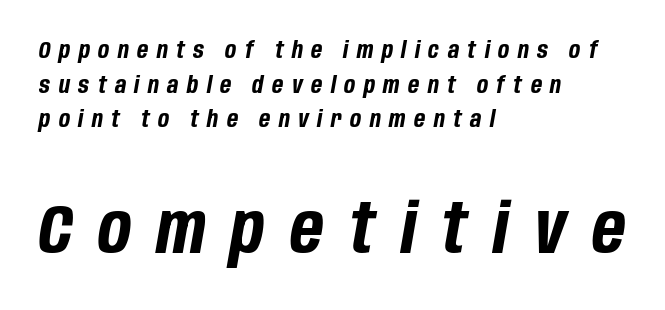
The zone under the glyphs is completely vacant. In terms of posture, this sample is oblique. Larger block? The one below; the one above is distinctly smaller. Spacing verdict: proportional, widths tailored to each character. Look at the stroke-to-counter ratio: heavy, a bold.
